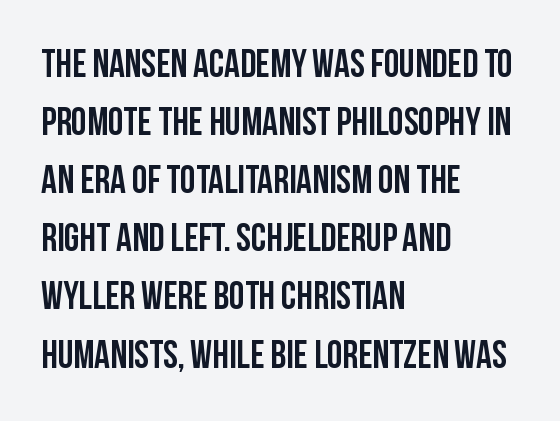
Q: Is the text italic (slanted)? A: No, it is upright.
Q: Is the typeface a serif or a sans-serif typeface? A: Sans-serif.
Q: Is the text underlined? A: No.
Q: How is the paragraph aligned? A: Left-aligned.
Q: Is the spacing between letters normal or unusually wide? A: Normal.
Q: Is the spacing between lines tight, normal or loose? A: Normal.
Q: Width (condensed, normal, or wide)? A: Condensed.
Q: Stroke contrast? A: Low.
Q: x-height? A: Large.
Q: Monospaced? A: No.
